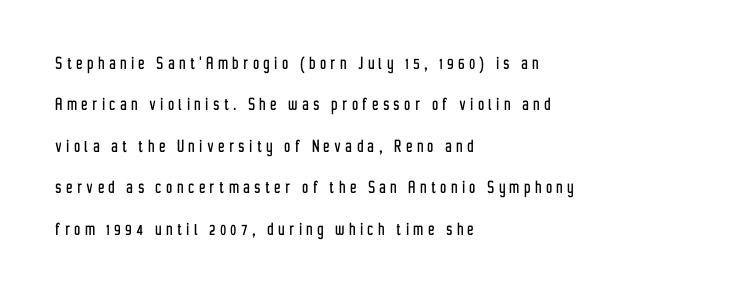
Q: Is the text italic (slanted)? A: No, it is upright.
Q: Is the text underlined? A: No.
Q: How is the paragraph aligned? A: Left-aligned.
Q: Is the spacing between letters normal or unusually wide? A: Unusually wide.
Q: Is the spacing between lines tight, normal or loose? A: Loose.
